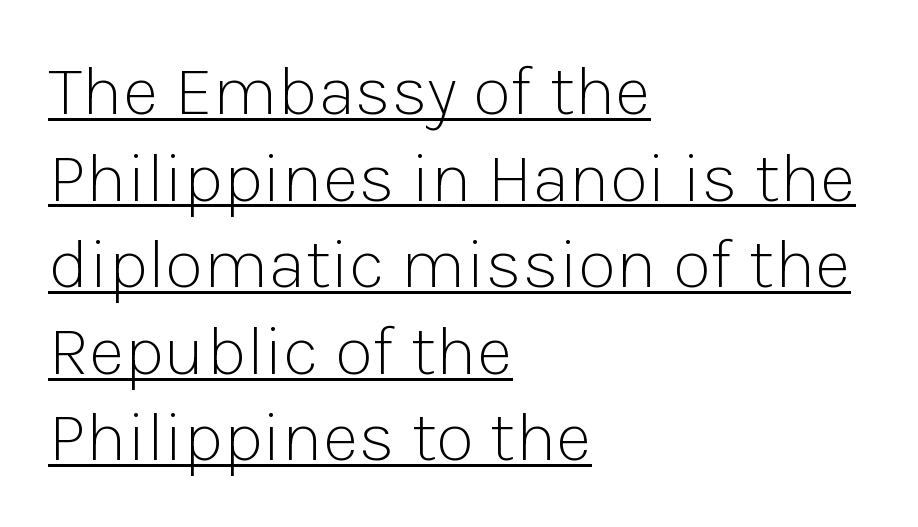
{"serif": "no", "italic": "no", "bold": "no", "weight": "light", "width": "normal", "stroke_contrast": "low", "x_height": "medium", "monospaced": "no", "underline": "yes", "align": "left", "line_spacing_ratio": 1.22, "letter_spacing": "normal", "letter_spacing_em": 0.0, "glyph_px": 71}
